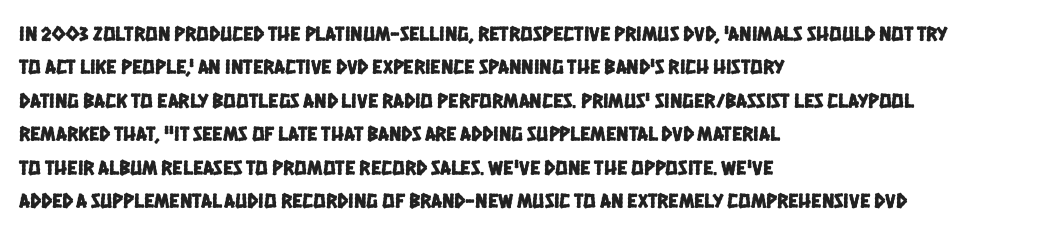
Here the glyphs are tracked normally, forming tight word shapes. Unmarked baselines from the first word to the last. Visually the block forms a straight wall on the left and a jagged coastline on the right. The space between consecutive lines is moderate.
